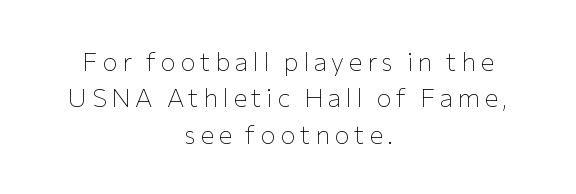
Q: Is the text bold? A: No.
Q: Is the text italic (slanted)? A: No, it is upright.
Q: Is the text underlined? A: No.
Q: How is the paragraph aligned? A: Centered.
Q: Is the spacing between lines tight, normal or loose? A: Normal.
